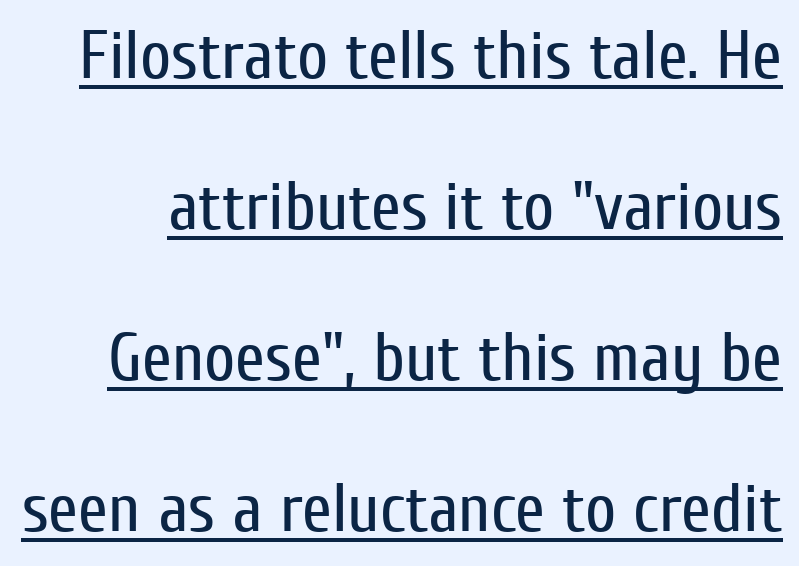
The image shows 68 px regular-weight, condensed sans-serif type, upright; set loose line spacing (2.22x), normal letter spacing, underlined; low stroke contrast and a medium x-height.
